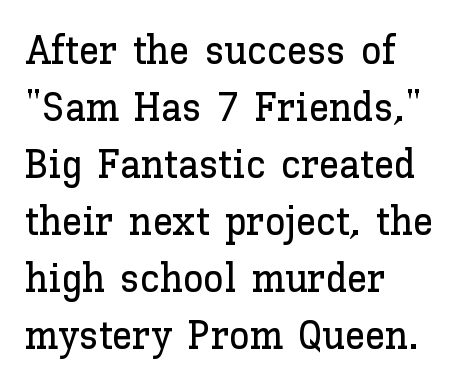
Every row of glyphs begins at an identical x-position on the left. The letters advance in unequal steps, a hallmark of proportional type. The rendering uses a moderate line-height, typical for paragraphs. In terms of posture, this sample is upright. Glyph-to-glyph distance matches everyday printed text.
